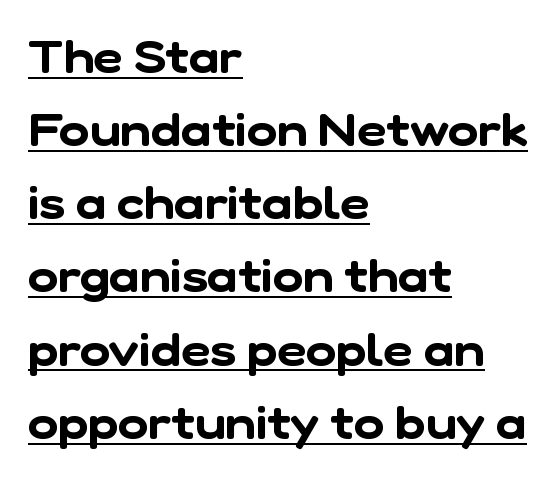
The image shows 46 px sans-serif type; set left-aligned, normal line spacing (1.59x), normal letter spacing, underlined; low stroke contrast and a medium x-height.
